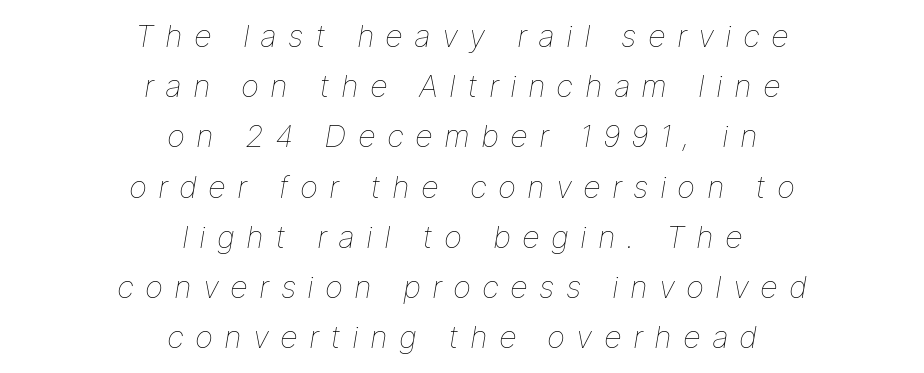
{"italic": "yes", "lean": "right", "slant_degrees": 9, "bold": "no", "weight": "thin", "width": "normal", "stroke_contrast": "low", "x_height": "medium", "monospaced": "no", "underline": "no", "align": "center", "line_spacing": "normal", "line_spacing_ratio": 1.62, "letter_spacing": "wide", "letter_spacing_em": 0.36, "glyph_px": 31}
